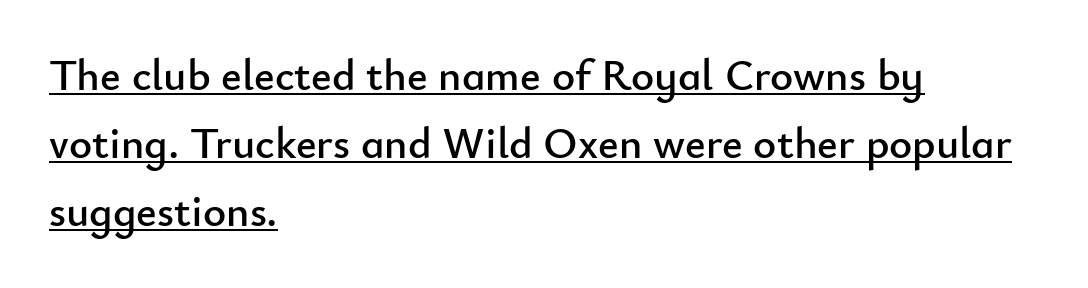
{"serif": "no", "italic": "no", "width": "normal", "stroke_contrast": "low", "x_height": "small", "monospaced": "no", "underline": "yes", "align": "left", "line_spacing": "normal", "line_spacing_ratio": 1.54, "letter_spacing": "normal", "letter_spacing_em": 0.0, "glyph_px": 44}
